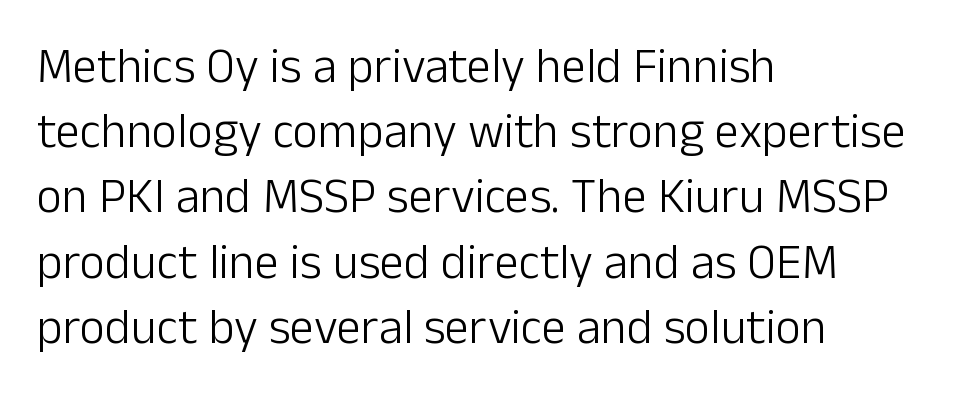
The gaps between neighbouring characters are ordinary and unremarkable. Students, observe: this is what conventionally led text looks like. You could not count columns in this text — the font is proportionally spaced. The font family rendered here belongs to the sans-serif group. Line beginnings align vertically; line endings do not.
